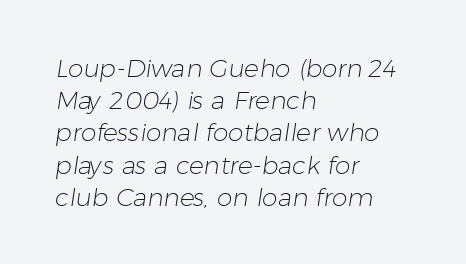
Vertical stems look standard width or narrower in stroke. Plain, unruled lines of type. How would I describe the line gaps? Plain and ordinary. The ragged edge is on the right, which tells us the setting is flush left. The letterforms sit shoulder to shoulder at normal distance.
